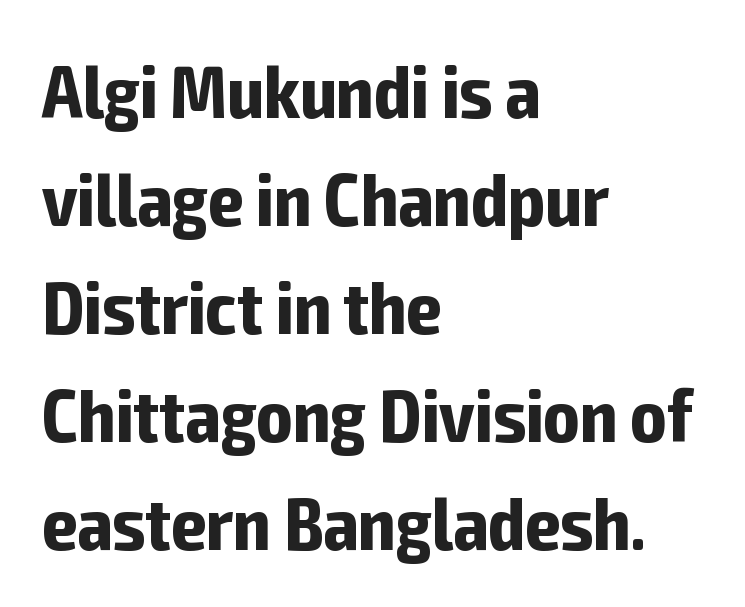
The image shows 75 px bold, condensed sans-serif type, upright; set left-aligned, normal line spacing (1.44x), normal letter spacing, not underlined; low stroke contrast and a medium x-height.
